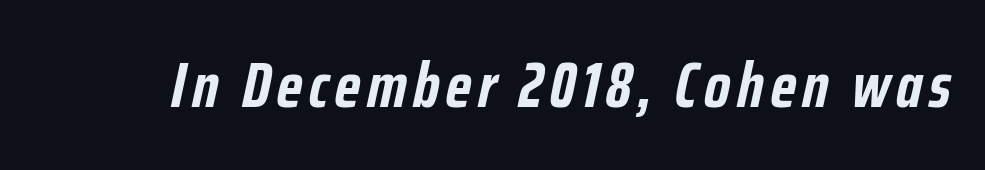
{"italic": "yes", "lean": "right", "slant_degrees": 12, "bold": "yes", "weight": "semibold", "width": "condensed", "stroke_contrast": "low", "x_height": "medium", "monospaced": "no", "underline": "no", "glyph_px": 64}
